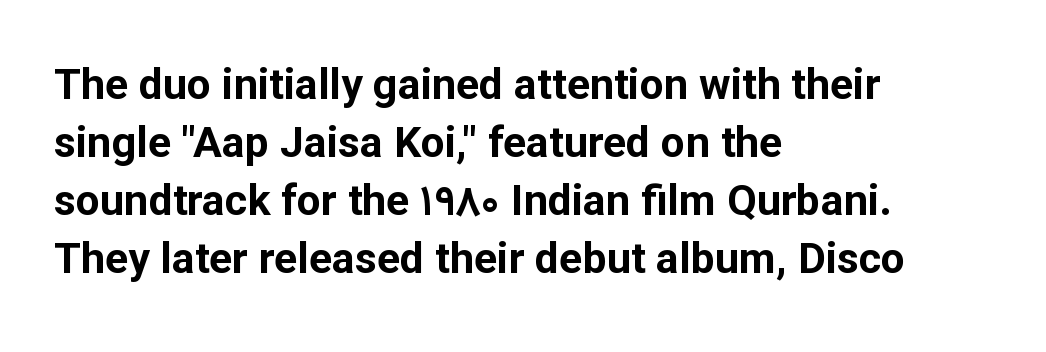
{"serif": "no", "italic": "no", "bold": "yes", "weight": "bold", "width": "normal", "stroke_contrast": "low", "x_height": "medium", "monospaced": "no", "underline": "no", "align": "left", "line_spacing": "normal", "line_spacing_ratio": 1.35, "letter_spacing": "normal", "letter_spacing_em": 0.0, "glyph_px": 43}
